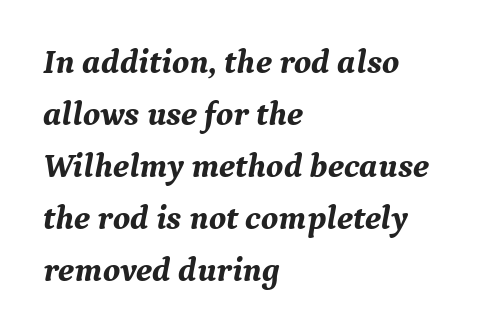
The image shows 34 px bold serif type, italic (leaning right); set left-aligned, normal line spacing (1.53x), normal letter spacing, not underlined; medium stroke contrast and a medium x-height.
